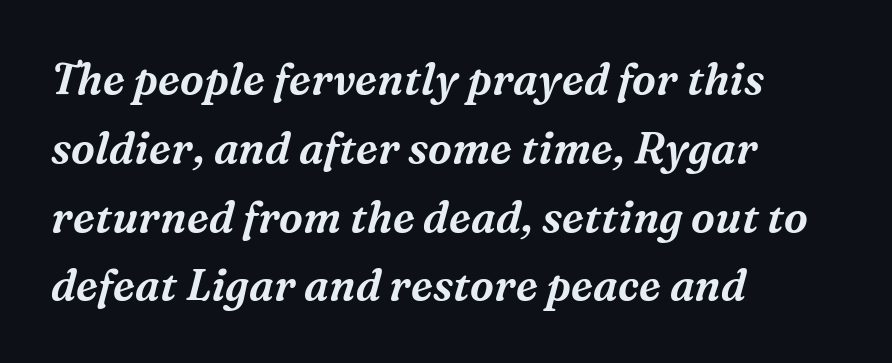
{"serif": "yes", "italic": "yes", "lean": "right", "slant_degrees": 16, "width": "normal", "stroke_contrast": "medium", "x_height": "medium", "monospaced": "no", "underline": "no", "align": "left", "line_spacing": "normal", "line_spacing_ratio": 1.6, "letter_spacing": "normal", "letter_spacing_em": 0.0, "glyph_px": 43}
